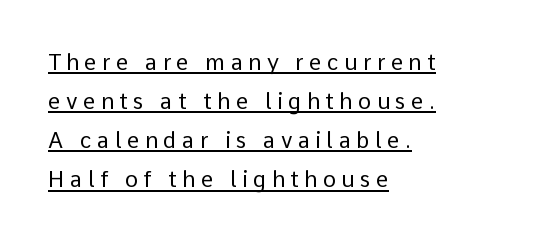
The image shows 22 px text type, upright; set left-aligned, line spacing 1.78x, unusually wide letter spacing (+0.25 em), underlined.
